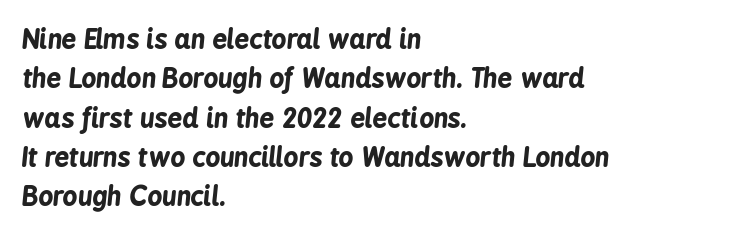
The text carries the slant typical of an italic or oblique font. A typesetter would call this zero additional tracking. Each glyph is drawn with heavy, bold strokes. Leading matches the norm, producing a regular column. The lines in this sample share a left origin and differ only in where they stop. The foot of each line stays bare and open.
